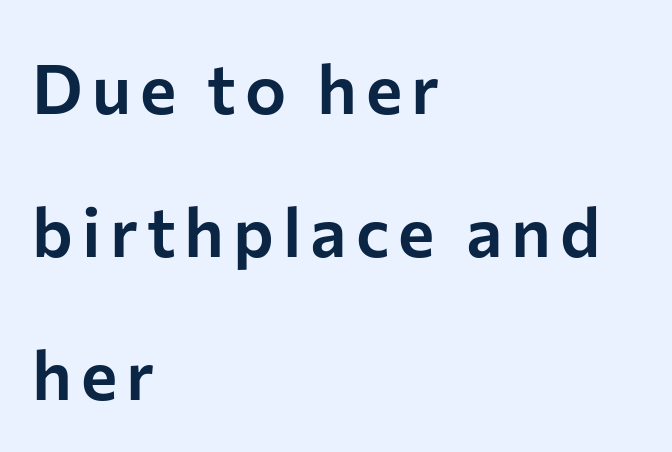
The axis of the letterforms is exactly vertical. Airy leading. The passage shown is typed in a proportional face where columns would drift. The text was rendered using a sans face with plain stroke endings.
